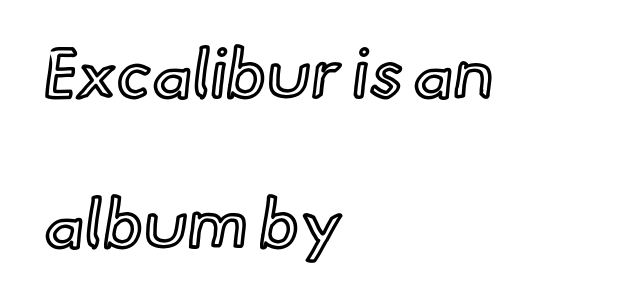
Plain, unruled lines of type. Character widths vary here, with narrow letters taking less room than wide ones. Here the glyphs are tracked normally, forming tight word shapes. The rendering uses a large line-height, opening up the rows.
